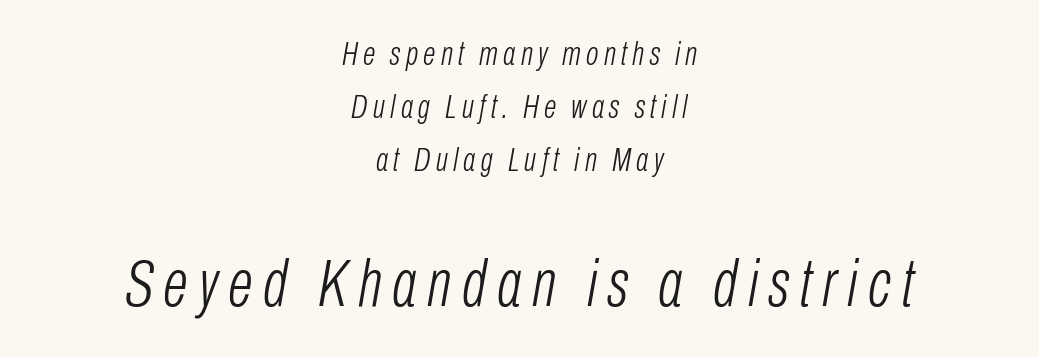
{"italic": "yes", "lean": "right", "slant_degrees": 10, "bold": "no", "weight": "light", "width": "condensed", "stroke_contrast": "low", "x_height": "medium", "monospaced": "no", "underline": "no", "align": "center", "line_spacing": "normal", "line_spacing_ratio": 1.61, "larger_block": "second", "size_ratio": 2.0, "glyph_px": 66}
